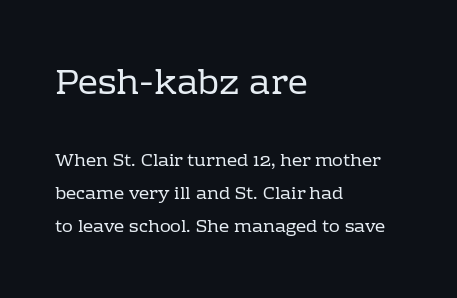
The image shows 35 px regular-weight serif type, upright; set left-aligned, line spacing 1.81x, normal letter spacing, not underlined; the first (top) block is 1.94x larger; low stroke contrast and a medium x-height.
